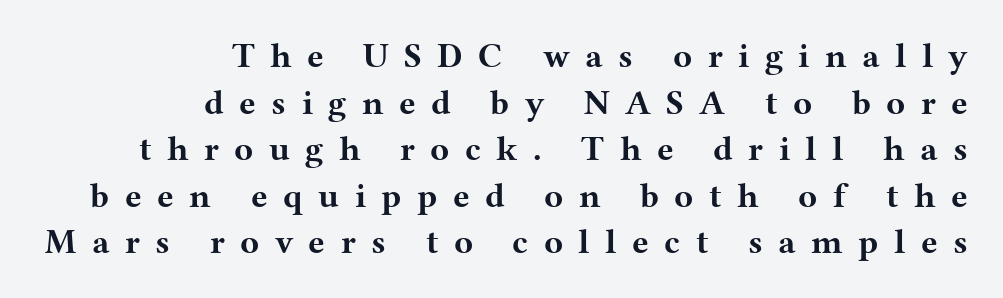
The image shows 35 px bold, wide serif type, upright; set right-aligned, normal line spacing (1.33x), unusually wide letter spacing (+0.44 em), not underlined; medium stroke contrast and a medium x-height.
